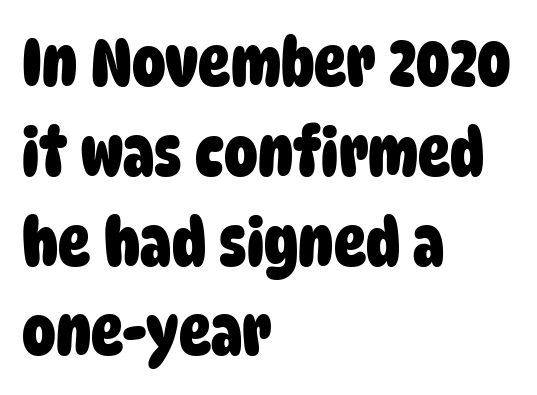
Every row of glyphs begins at an identical x-position on the left. You could call the tracking neutral — neither tight nor loose. These lines carry a lot of weight — the face is fully bold. Whoever set this chose a conventional vertical rhythm. The letters advance in unequal steps, a hallmark of proportional type. Honestly, there is no underline to notice here at all.
